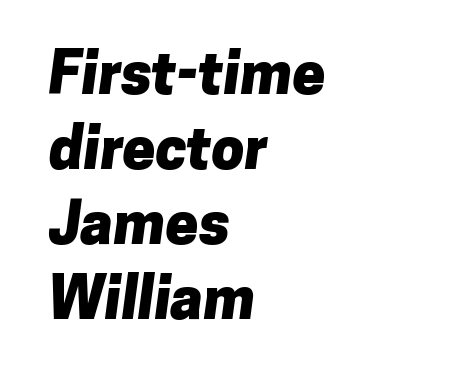
The line-height multiplier appears to be the usual default. Caption: multi-line text, flush left, ragged right. A typesetter would call this proportional, since set widths differ per character. Beneath every word, the page is bare. The rendering keeps characters at their native spacing.
